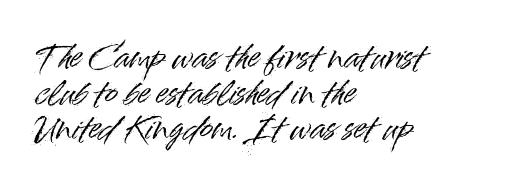
Do the characters align in a grid? No, the font is proportional. If you drew a ruler down the left edge, every line would touch it. Is this a sans? Yes — the strokes have no serifs. The rendering keeps characters at their native spacing.
